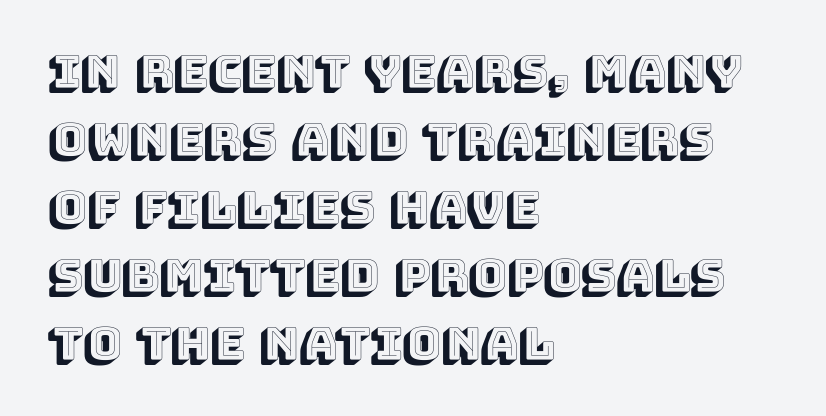
Character widths vary here, with narrow letters taking less room than wide ones. Rule under the text: the space is simply empty. Reading down the column, the eye jumps a familiar distance to each next line. Honestly, the letter spacing is just normal — you wouldn't notice it.
